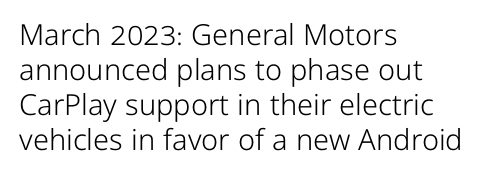
{"serif": "no", "italic": "no", "bold": "no", "weight": "light", "width": "normal", "stroke_contrast": "low", "x_height": "medium", "monospaced": "no", "underline": "no", "align": "left", "line_spacing_ratio": 1.21, "letter_spacing": "normal", "letter_spacing_em": 0.0, "glyph_px": 29}
